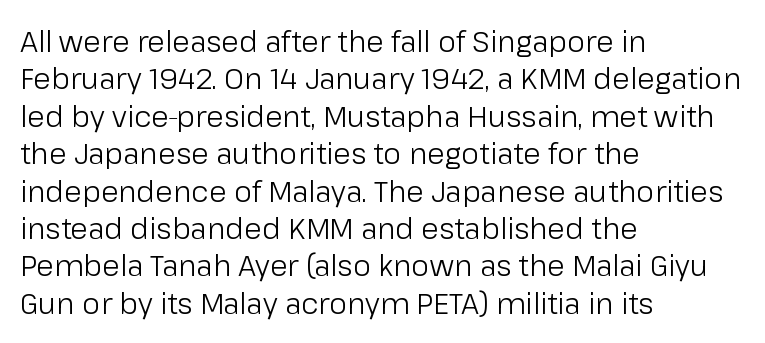
{"serif": "no", "italic": "no", "bold": "no", "weight": "light", "width": "normal", "stroke_contrast": "low", "x_height": "medium", "monospaced": "no", "underline": "no", "align": "left", "line_spacing": "normal", "line_spacing_ratio": 1.29, "letter_spacing": "normal", "letter_spacing_em": 0.0, "glyph_px": 29}
